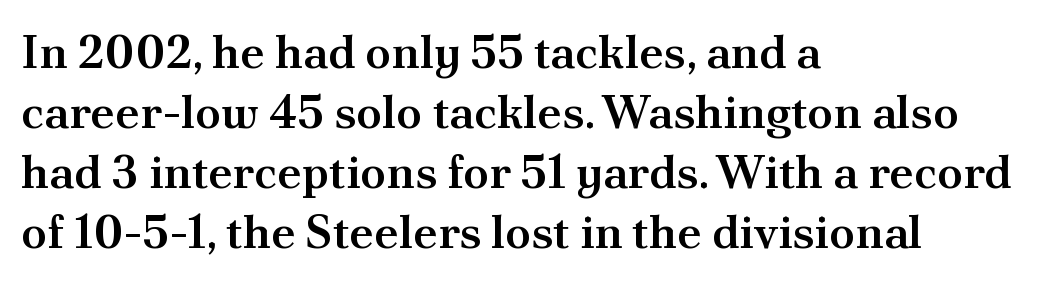
The image shows 47 px semibold serif type, upright; set left-aligned, normal line spacing (1.28x), normal letter spacing, not underlined; medium stroke contrast and a small x-height.
